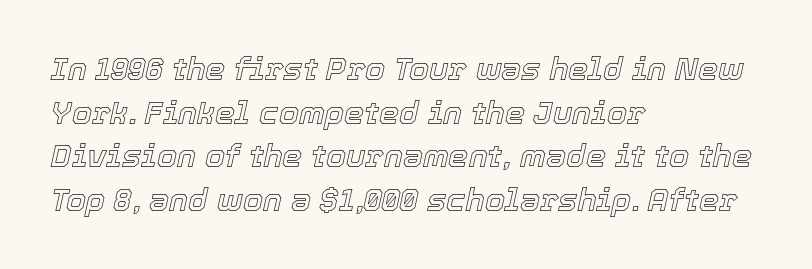
{"italic": "yes", "lean": "right", "slant_degrees": 12, "width": "normal", "x_height": "medium", "monospaced": "no", "underline": "no", "align": "left", "line_spacing": "normal", "line_spacing_ratio": 1.36, "letter_spacing": "normal", "letter_spacing_em": 0.0, "glyph_px": 32}
